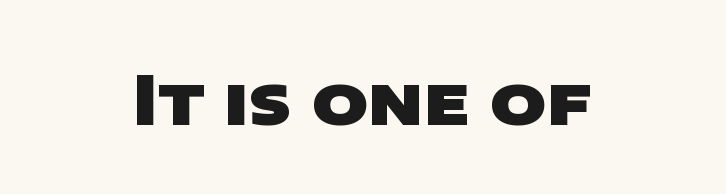
Q: Is the text bold? A: Yes.
Q: Is the typeface a serif or a sans-serif typeface? A: Sans-serif.
Q: Is the text underlined? A: No.
Q: How is the paragraph aligned? A: Centered.
Q: Is the spacing between letters normal or unusually wide? A: Normal.
Q: Width (condensed, normal, or wide)? A: Wide.
Q: Stroke contrast? A: Low.
Q: x-height? A: Large.
Q: Monospaced? A: No.
